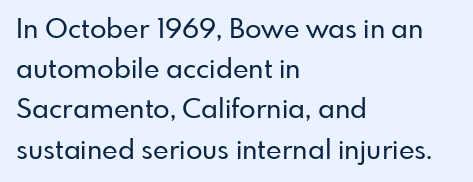
Q: Is the text italic (slanted)? A: No, it is upright.
Q: Is the text underlined? A: No.
Q: How is the paragraph aligned? A: Left-aligned.
Q: Is the spacing between letters normal or unusually wide? A: Normal.
Q: Is the spacing between lines tight, normal or loose? A: Normal.
